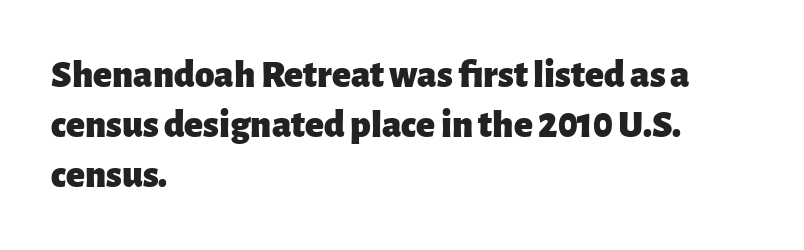
Q: Is the text bold? A: Yes.
Q: Is the text italic (slanted)? A: No, it is upright.
Q: Is the typeface a serif or a sans-serif typeface? A: Sans-serif.
Q: Is the text underlined? A: No.
Q: How is the paragraph aligned? A: Left-aligned.
Q: Is the spacing between letters normal or unusually wide? A: Normal.
Q: Is the spacing between lines tight, normal or loose? A: Normal.
Q: Width (condensed, normal, or wide)? A: Normal.
Q: Stroke contrast? A: Low.
Q: x-height? A: Medium.
Q: Monospaced? A: No.
